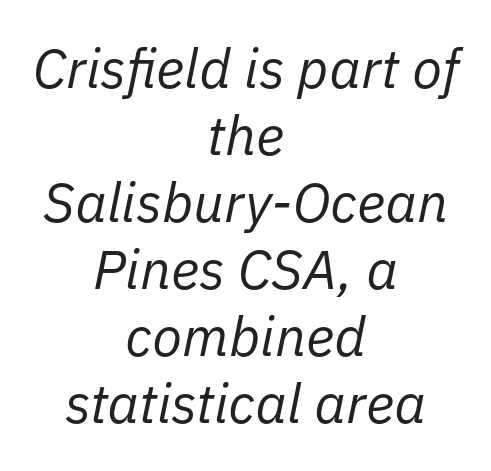
The image shows 55 px regular-weight type, italic (leaning right); set centered, line spacing 1.22x, normal letter spacing, not underlined; low stroke contrast and a medium x-height.
